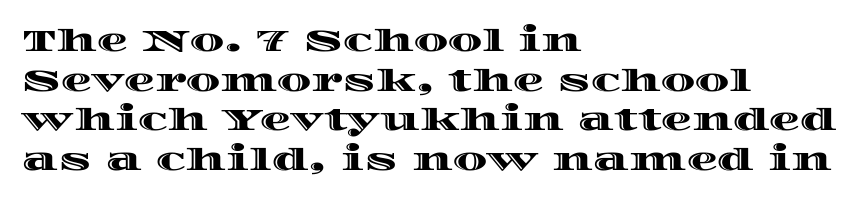
Q: Is the text italic (slanted)? A: No, it is upright.
Q: Is the text underlined? A: No.
Q: How is the paragraph aligned? A: Left-aligned.
Q: Is the spacing between letters normal or unusually wide? A: Normal.
Q: Is the spacing between lines tight, normal or loose? A: Normal.
Q: Width (condensed, normal, or wide)? A: Wide.
Q: x-height? A: Large.
Q: Monospaced? A: No.
